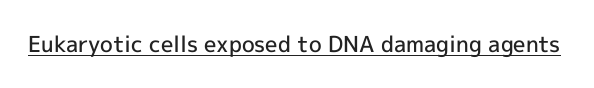
Q: Is the text bold? A: Semi-bold.
Q: Is the text italic (slanted)? A: No, it is upright.
Q: Is the text underlined? A: Yes.
Q: Is the spacing between letters normal or unusually wide? A: Normal.
